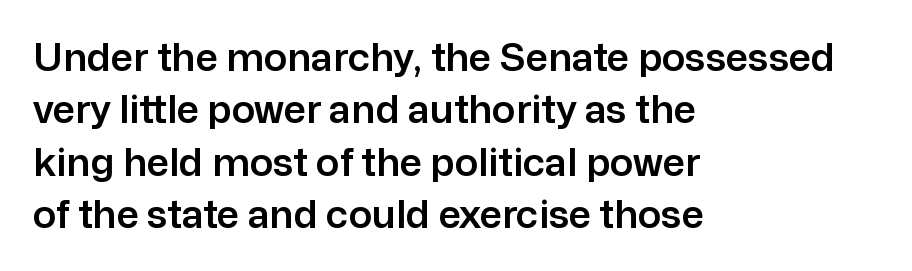
The image shows 39 px sans-serif type, upright; set left-aligned, normal line spacing (1.34x), normal letter spacing, not underlined; low stroke contrast and a medium x-height.
